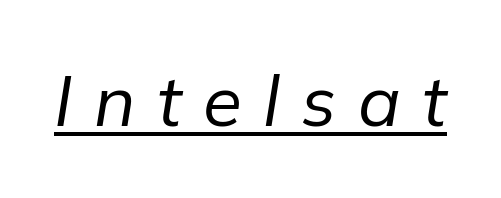
Q: Is the text bold? A: No.
Q: Is the text italic (slanted)? A: Yes, it leans right by about 9 degrees.
Q: Is the text underlined? A: Yes.
Q: Is the spacing between letters normal or unusually wide? A: Unusually wide.
Q: Width (condensed, normal, or wide)? A: Normal.
Q: Stroke contrast? A: Low.
Q: x-height? A: Medium.
Q: Monospaced? A: No.
